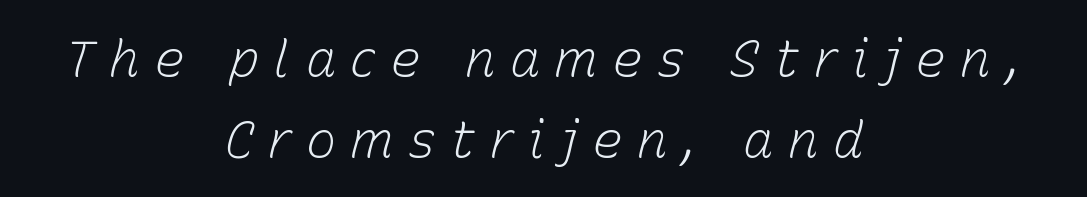
The image shows 51 px light type, italic (leaning right); set centered, normal line spacing (1.58x), unusually wide letter spacing (+0.28 em), not underlined; low stroke contrast and a medium x-height.
